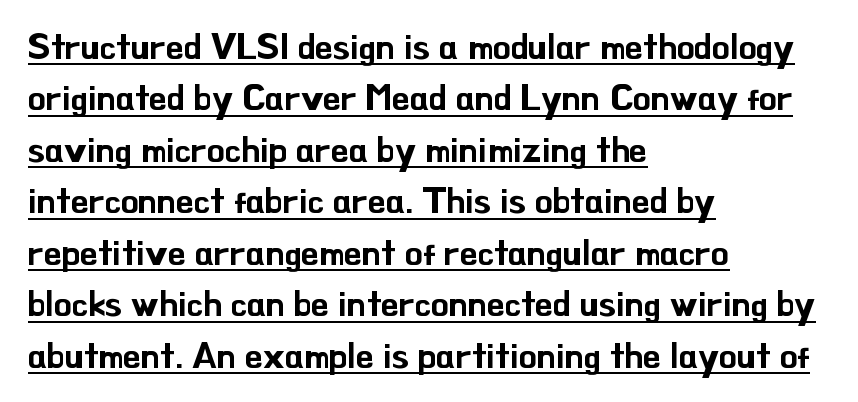
{"serif": "no", "italic": "no", "width": "normal", "stroke_contrast": "low", "x_height": "small", "monospaced": "no", "underline": "yes", "align": "left", "line_spacing": "normal", "line_spacing_ratio": 1.43, "letter_spacing": "normal", "letter_spacing_em": 0.0, "glyph_px": 36}
